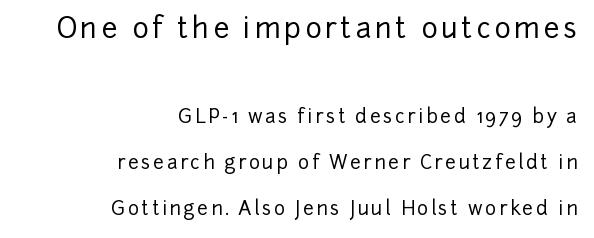
Descenders are the only things crossing below the line. Short and long lines alike share a common ending point at right. Does the leading feel generous? Absolutely, it's lavish. The rendering uses natural spacing where letterforms have individual widths.
